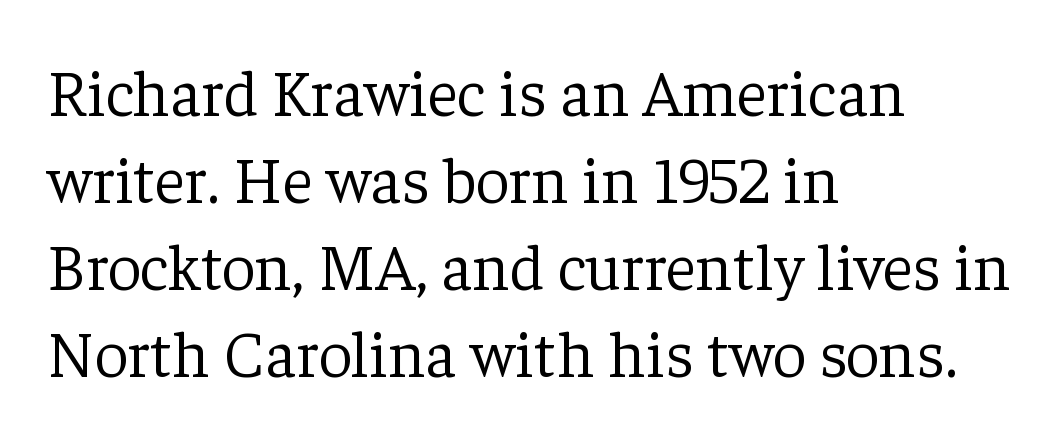
Inter-character spacing is left at the font's built-in metrics. Stems and bowls with no extra thickness — not bold. If you drew a ruler down the left edge, every line would touch it. Lines of text with bare space underneath.
